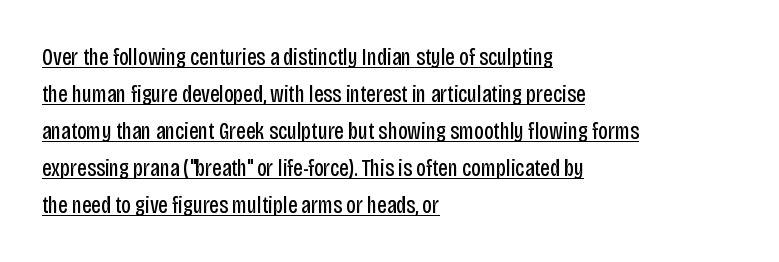
Q: Is the text bold? A: No.
Q: Is the text italic (slanted)? A: No, it is upright.
Q: Is the text underlined? A: Yes.
Q: How is the paragraph aligned? A: Left-aligned.
Q: Is the spacing between letters normal or unusually wide? A: Normal.
Q: Is the spacing between lines tight, normal or loose? A: Normal.
